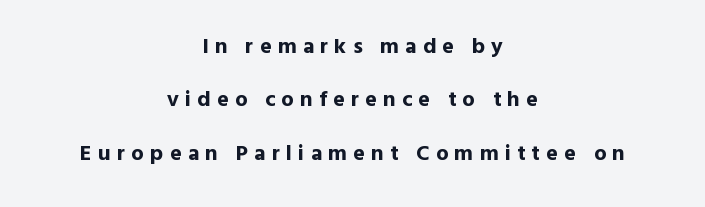
{"italic": "no", "bold": "yes", "underline": "no", "align": "center", "line_spacing": "loose", "line_spacing_ratio": 2.43, "letter_spacing": "wide", "letter_spacing_em": 0.28, "glyph_px": 22}
